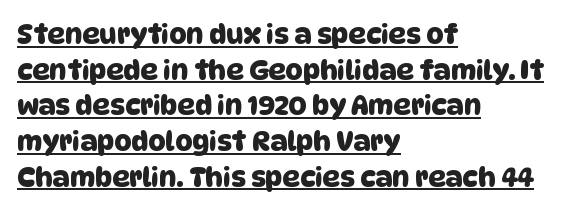
Underline: present. In terms of letterspacing, this is plain default setting. Leading: standard. Is the block centered? No — it sits flush against the left margin.
